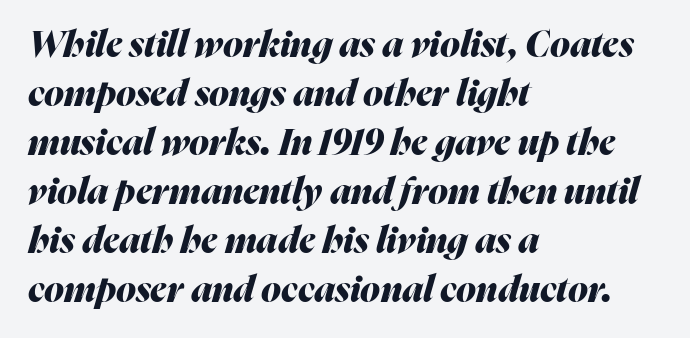
The image shows 36 px heavy type, italic (leaning right); set left-aligned, normal line spacing (1.36x), normal letter spacing, not underlined; medium stroke contrast and a medium x-height.
